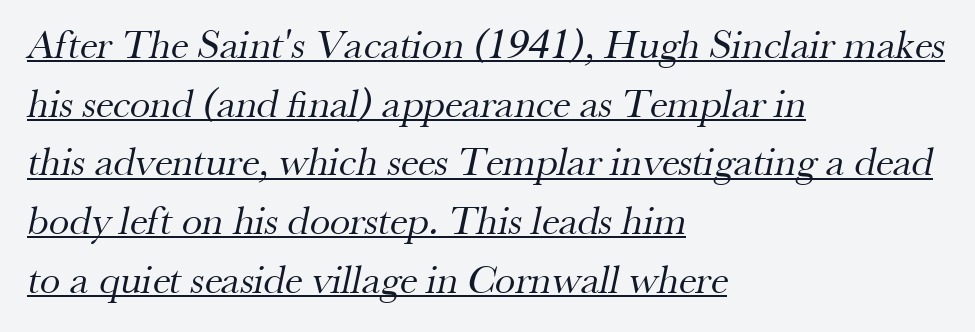
Q: Is the text bold? A: No.
Q: Is the typeface a serif or a sans-serif typeface? A: Serif.
Q: Is the text underlined? A: Yes.
Q: How is the paragraph aligned? A: Left-aligned.
Q: Is the spacing between letters normal or unusually wide? A: Normal.
Q: Is the spacing between lines tight, normal or loose? A: Normal.
Q: Width (condensed, normal, or wide)? A: Normal.
Q: Stroke contrast? A: Medium.
Q: x-height? A: Small.
Q: Monospaced? A: No.
